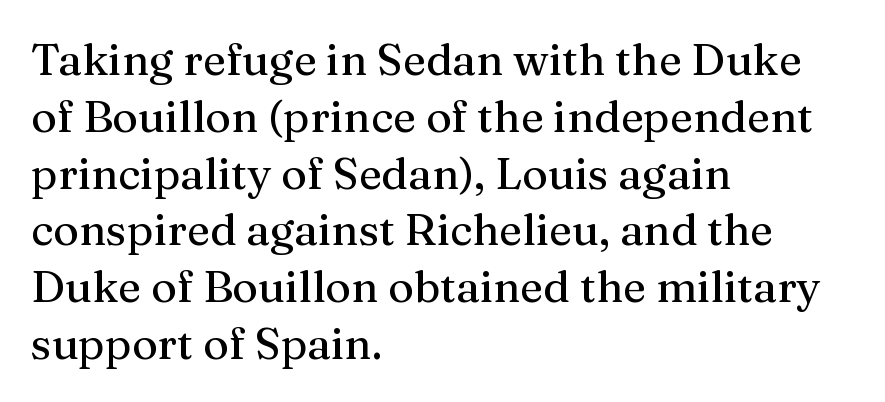
The typeface chosen for these lines features serifs. The lines in this sample share a left origin and differ only in where they stop. Designer's note — italics off, roman on. Character widths vary here, with narrow letters taking less room than wide ones. The rows are spaced the way most documents space them. Here the glyphs are tracked normally, forming tight word shapes.
